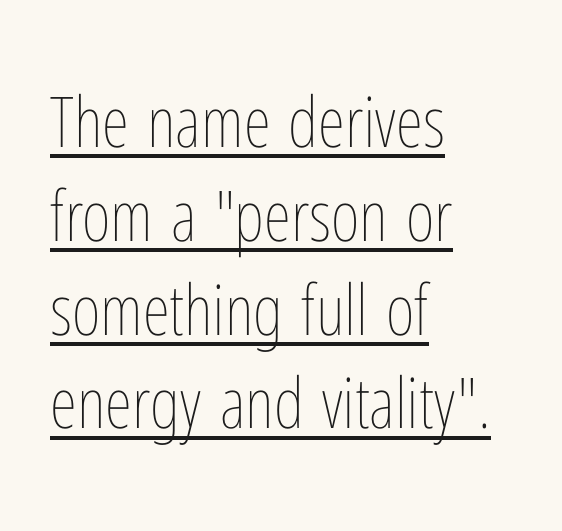
{"italic": "no", "bold": "no", "weight": "thin", "width": "condensed", "stroke_contrast": "low", "x_height": "medium", "monospaced": "no", "underline": "yes", "align": "left", "line_spacing": "normal", "line_spacing_ratio": 1.34, "letter_spacing": "normal", "letter_spacing_em": 0.0, "glyph_px": 70}
